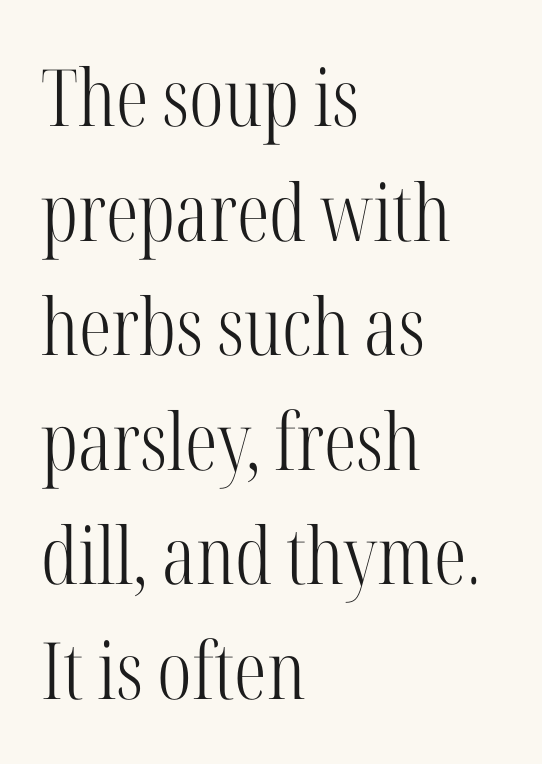
Typeset ragged right — the left edge is the straight one. Designer's note — italics off, roman on. The type family on display is of the serif kind. Spacing between characters is what you'd get straight out of the box. The weight would be labelled regular, book, light, or lighter still.
